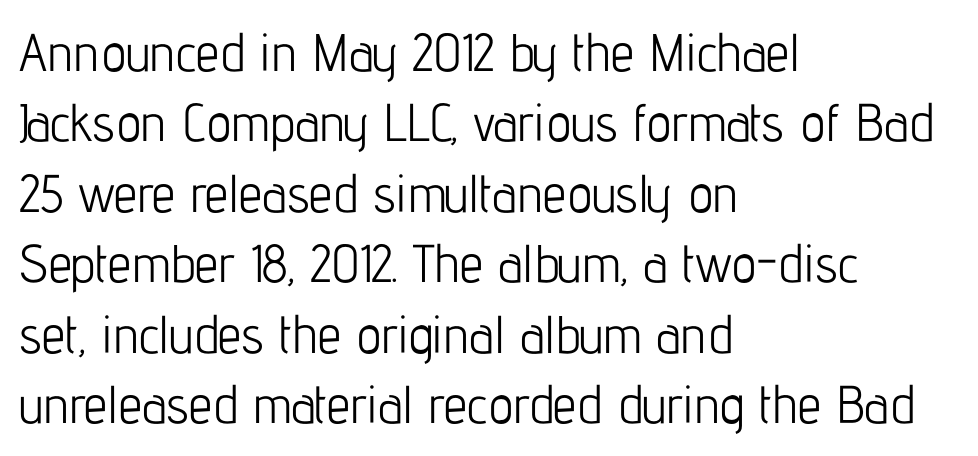
Q: Is the text bold? A: No.
Q: Is the text italic (slanted)? A: No, it is upright.
Q: Is the typeface a serif or a sans-serif typeface? A: Sans-serif.
Q: Is the text underlined? A: No.
Q: How is the paragraph aligned? A: Left-aligned.
Q: Is the spacing between letters normal or unusually wide? A: Normal.
Q: Is the spacing between lines tight, normal or loose? A: Normal.
Q: Width (condensed, normal, or wide)? A: Condensed.
Q: Stroke contrast? A: Low.
Q: x-height? A: Medium.
Q: Monospaced? A: No.
